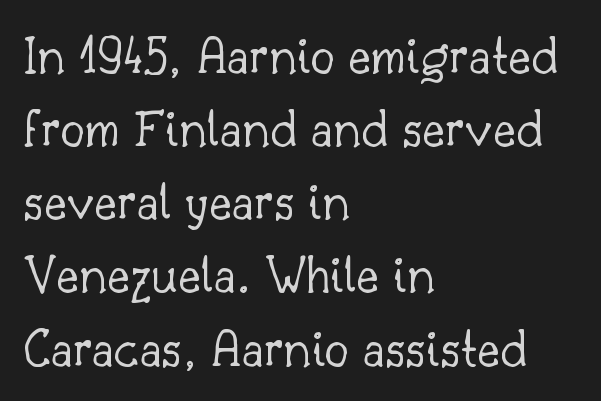
A student would call this left alignment; a typographer would say flush left, rag right. The type sits square on the baseline with zero lean. Glance below the letters and you will spot only blank space. Note the varied advance widths — an 'i' is clearly narrower than an 'm'.
